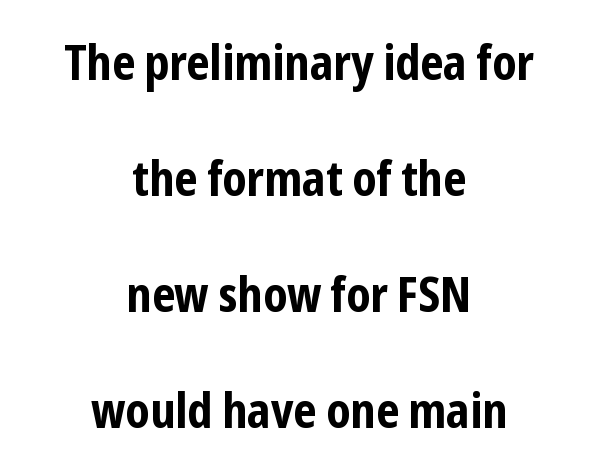
{"serif": "no", "italic": "no", "bold": "yes", "weight": "bold", "width": "condensed", "stroke_contrast": "low", "x_height": "medium", "monospaced": "no", "underline": "no", "align": "center", "line_spacing": "loose", "line_spacing_ratio": 2.42, "letter_spacing": "normal", "letter_spacing_em": 0.0, "glyph_px": 48}
